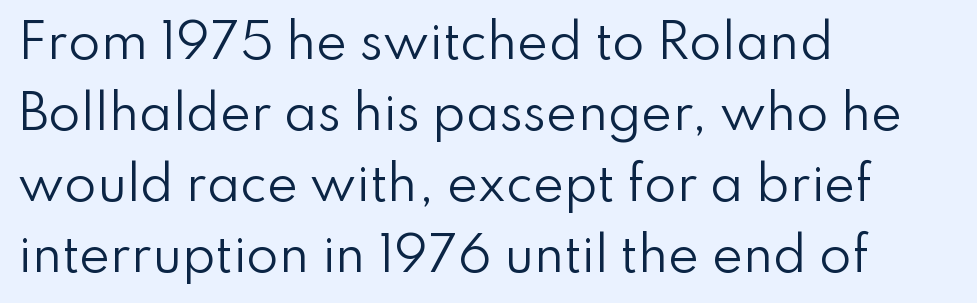
{"serif": "no", "italic": "no", "bold": "no", "weight": "regular", "width": "normal", "stroke_contrast": "low", "x_height": "small", "monospaced": "no", "underline": "no", "align": "left", "line_spacing": "normal", "line_spacing_ratio": 1.51, "letter_spacing": "normal", "letter_spacing_em": 0.0, "glyph_px": 47}
